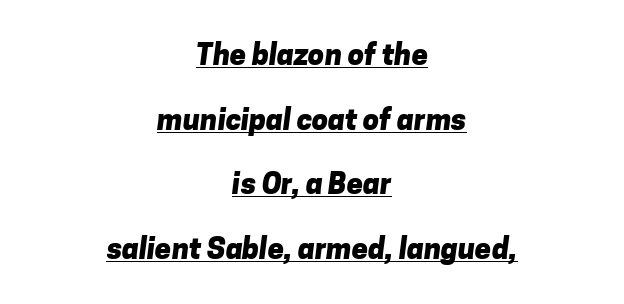
Q: Is the text bold? A: Yes.
Q: Is the typeface a serif or a sans-serif typeface? A: Sans-serif.
Q: Is the text underlined? A: Yes.
Q: How is the paragraph aligned? A: Centered.
Q: Is the spacing between letters normal or unusually wide? A: Normal.
Q: Is the spacing between lines tight, normal or loose? A: Loose.
Q: Width (condensed, normal, or wide)? A: Normal.
Q: Stroke contrast? A: Low.
Q: x-height? A: Medium.
Q: Monospaced? A: No.
